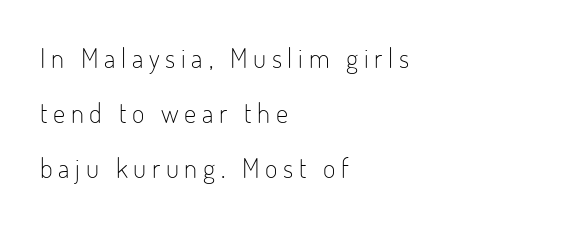
{"italic": "no", "bold": "no", "underline": "no", "align": "left", "line_spacing": "loose", "line_spacing_ratio": 2.04, "letter_spacing": "wide", "letter_spacing_em": 0.21, "glyph_px": 27}
